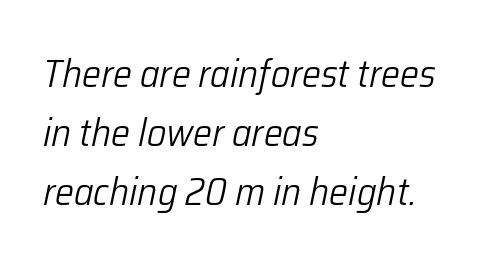
The image shows 38 px light type, italic (leaning right); set left-aligned, normal line spacing (1.55x), normal letter spacing, not underlined; low stroke contrast and a medium x-height.
